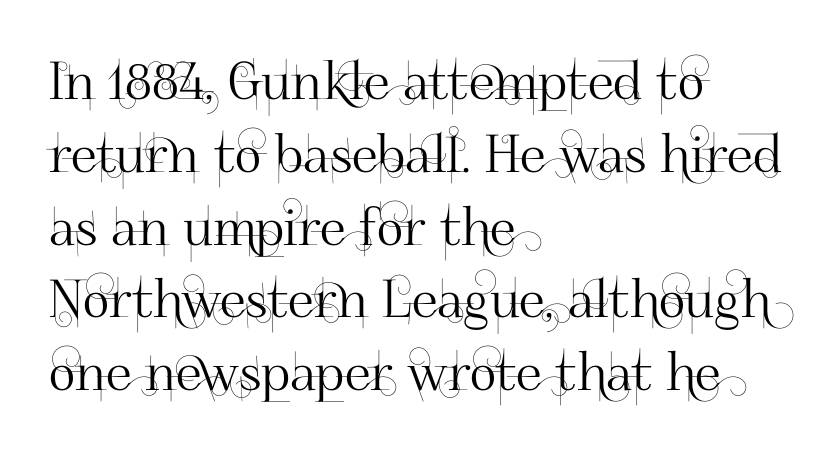
The image shows 52 px sans-serif type, upright; set left-aligned, normal line spacing (1.4x), normal letter spacing, not underlined; high stroke contrast and a small x-height.
